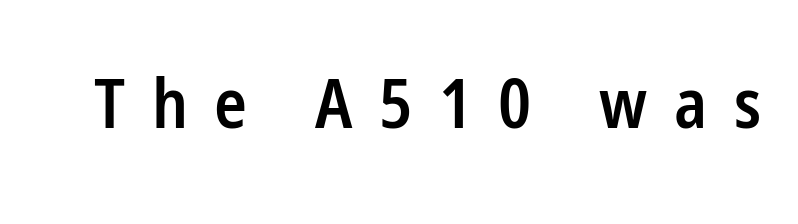
{"serif": "no", "italic": "no", "bold": "semi", "weight": "semibold", "width": "condensed", "stroke_contrast": "low", "x_height": "medium", "monospaced": "no", "underline": "no", "letter_spacing": "wide", "letter_spacing_em": 0.39, "glyph_px": 68}
